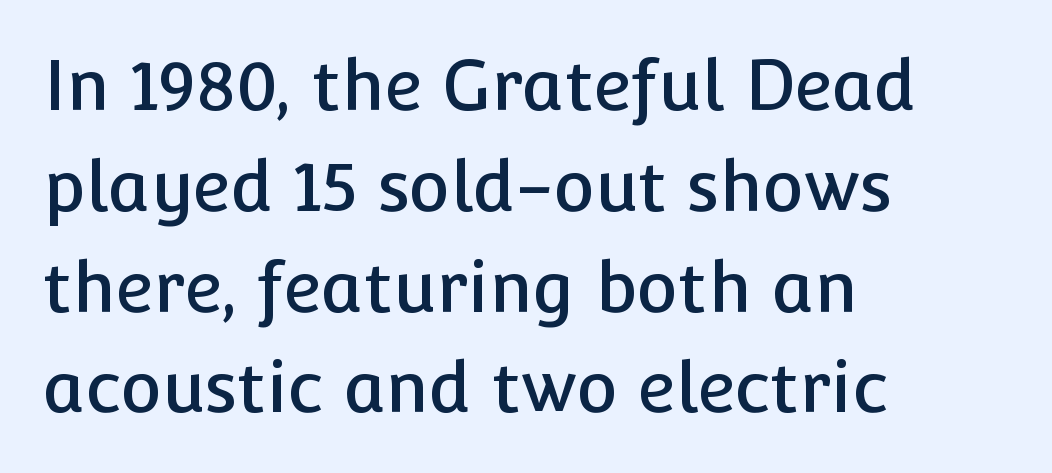
The image shows 70 px sans-serif type, upright; set left-aligned, normal line spacing (1.44x), normal letter spacing, not underlined; low stroke contrast and a medium x-height.
